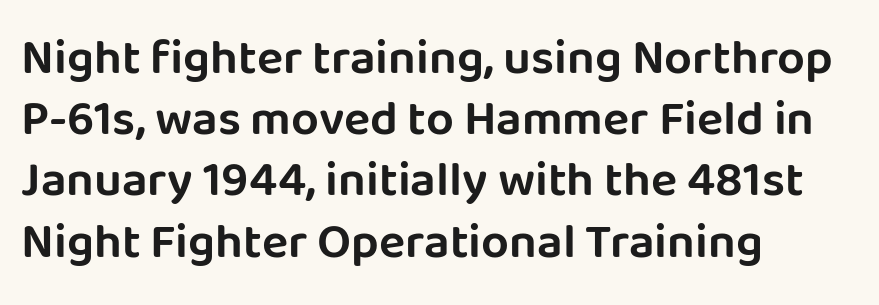
{"serif": "no", "italic": "no", "width": "normal", "stroke_contrast": "low", "x_height": "large", "monospaced": "no", "underline": "no", "align": "left", "line_spacing": "normal", "line_spacing_ratio": 1.25, "letter_spacing": "normal", "letter_spacing_em": 0.0, "glyph_px": 49}
